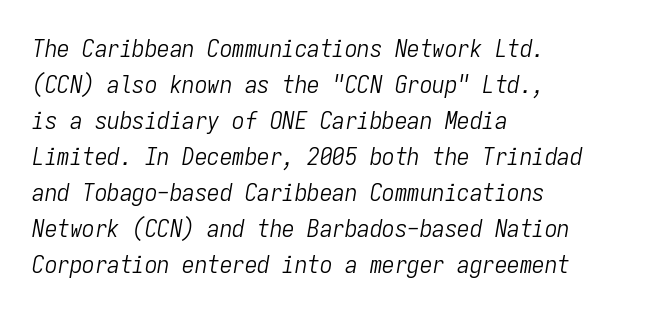
Default kerning and tracking; the words read as compact shapes. Observe the lean: these are italic letterforms. Stroke thickness stays within the range of a standard reading face or lighter. Notice how the passage keeps a crisp vertical edge on the left only.
